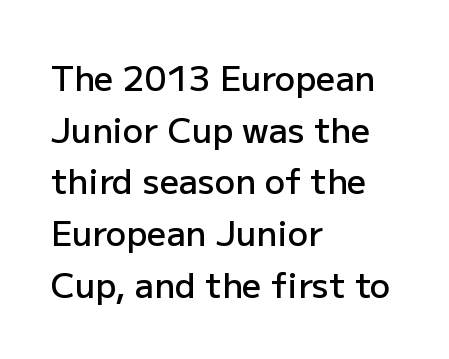
The image shows 34 px semibold sans-serif type, upright; set left-aligned, normal line spacing (1.52x), normal letter spacing, not underlined; low stroke contrast and a medium x-height.
